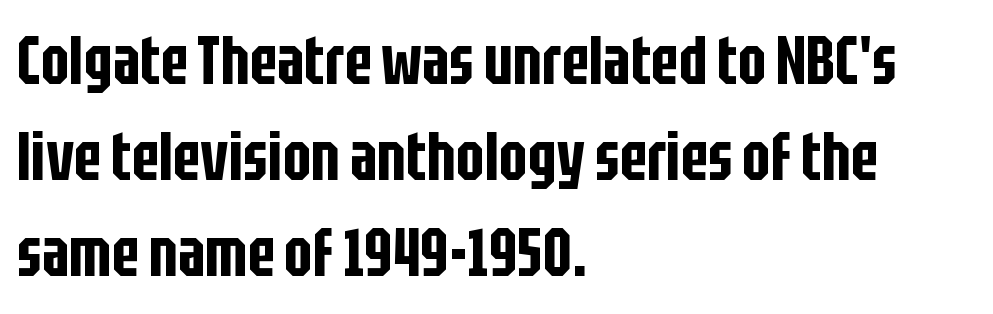
{"serif": "no", "italic": "no", "width": "condensed", "stroke_contrast": "low", "x_height": "large", "monospaced": "no", "underline": "no", "align": "left", "line_spacing": "normal", "line_spacing_ratio": 1.43, "letter_spacing": "normal", "letter_spacing_em": 0.0, "glyph_px": 67}
